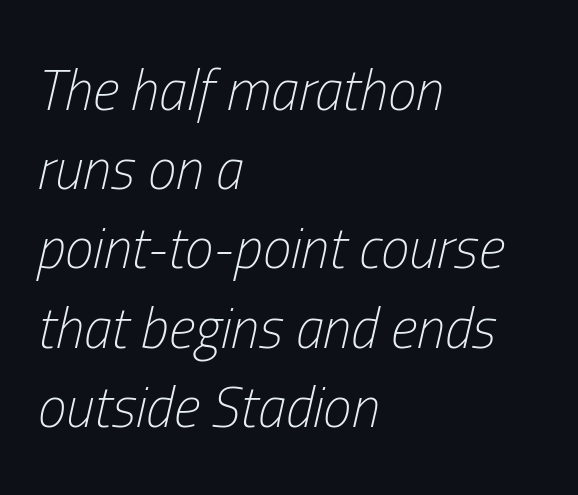
The image shows 57 px light, condensed type, italic (leaning right); set left-aligned, normal line spacing (1.39x), normal letter spacing, not underlined; low stroke contrast and a medium x-height.
